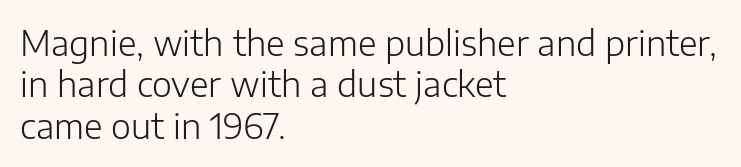
Q: Is the text bold? A: No.
Q: Is the text italic (slanted)? A: No, it is upright.
Q: Is the typeface a serif or a sans-serif typeface? A: Sans-serif.
Q: Is the text underlined? A: No.
Q: How is the paragraph aligned? A: Left-aligned.
Q: Is the spacing between letters normal or unusually wide? A: Normal.
Q: Width (condensed, normal, or wide)? A: Normal.
Q: Stroke contrast? A: Low.
Q: x-height? A: Medium.
Q: Monospaced? A: No.
